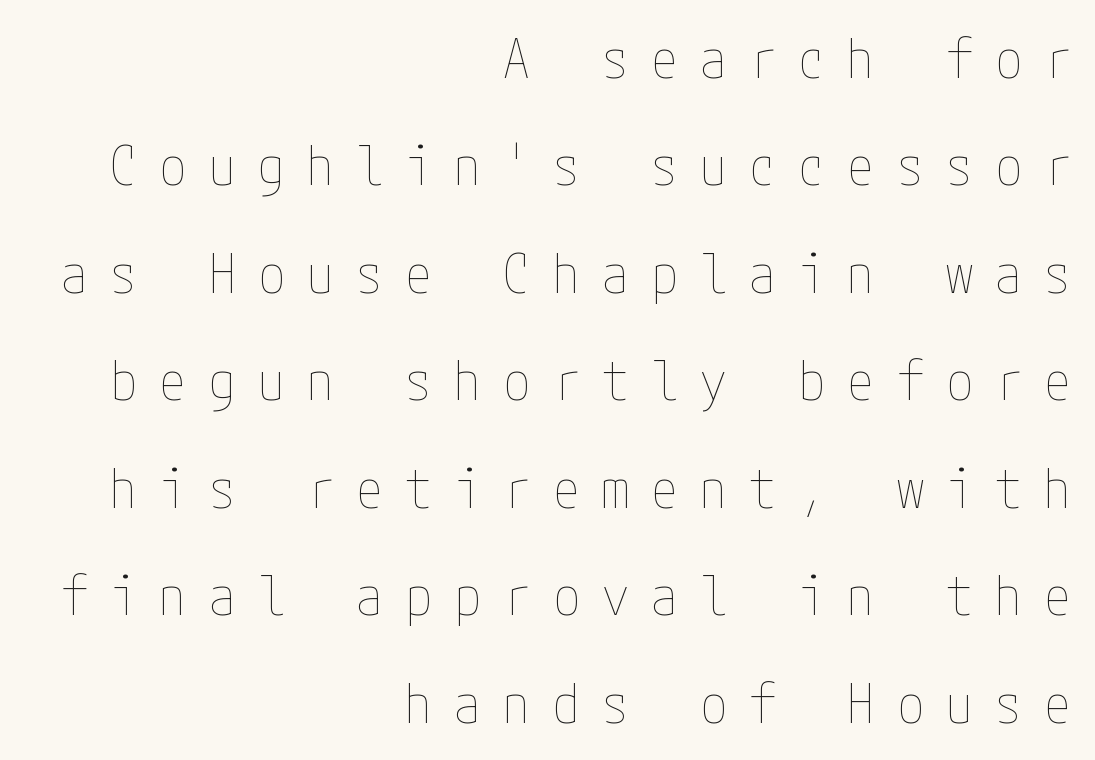
The image shows 54 px thin, condensed type, upright; set right-aligned, loose line spacing (1.99x), unusually wide letter spacing (+0.41 em), not underlined; low stroke contrast and a medium x-height.
